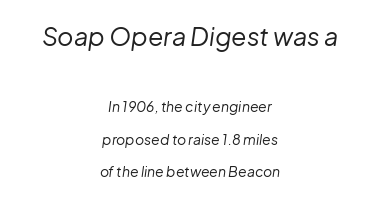
Q: Is the text bold? A: No.
Q: Is the text italic (slanted)? A: Yes, it leans right by about 8 degrees.
Q: Is the text underlined? A: No.
Q: How is the paragraph aligned? A: Centered.
Q: Is the spacing between letters normal or unusually wide? A: Normal.
Q: Is the spacing between lines tight, normal or loose? A: Loose.
Q: Which block of text is set in a larger size, the first (top) or the second (bottom)? A: The first (top) one.
